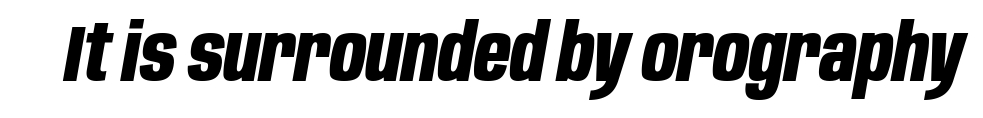
{"italic": "yes", "lean": "right", "slant_degrees": 10, "bold": "yes", "weight": "bold", "width": "condensed", "stroke_contrast": "low", "x_height": "large", "monospaced": "no", "underline": "no", "letter_spacing": "normal", "letter_spacing_em": 0.0, "glyph_px": 79}
